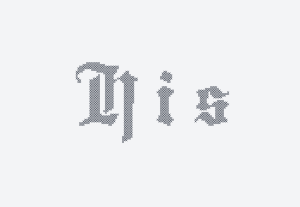
The image shows 48 px condensed type, upright; set unusually wide letter spacing (+0.37 em), not underlined; a small x-height.
